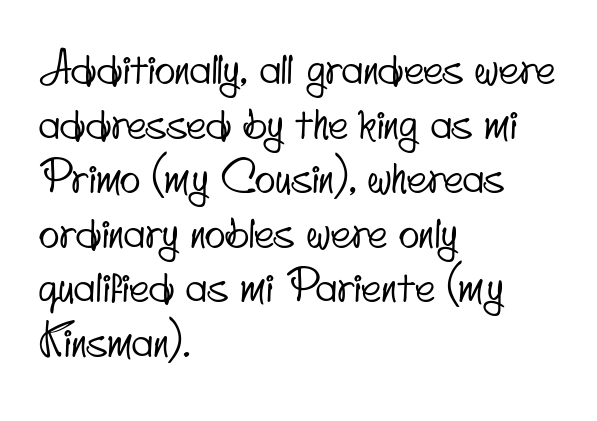
Note: no serifs on the glyphs. Between one letter and the next there's only the usual sliver of space. The designer left line spacing at the default. Looks like regular typesetting: each glyph gets only the width it needs. This sample is left-justified, so line endings fall wherever the words run out. Bare-footed words on every line.
